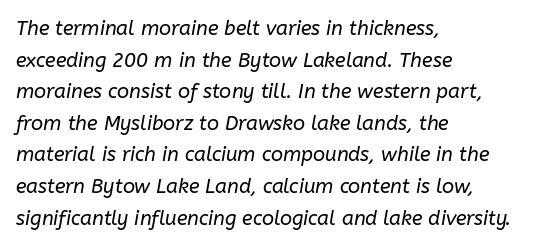
The image shows 20 px text type, italic (leaning right); set left-aligned, normal line spacing (1.58x), normal letter spacing, not underlined.
